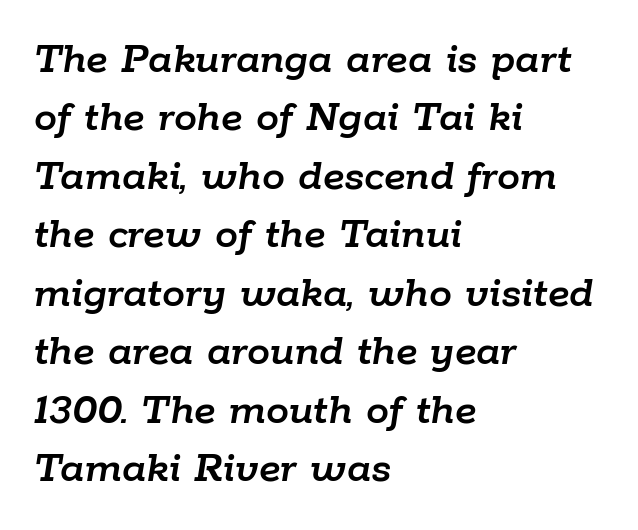
Q: Is the text italic (slanted)? A: Yes, it leans right by about 9 degrees.
Q: Is the text underlined? A: No.
Q: How is the paragraph aligned? A: Left-aligned.
Q: Is the spacing between letters normal or unusually wide? A: Normal.
Q: Is the spacing between lines tight, normal or loose? A: Normal.
Q: Width (condensed, normal, or wide)? A: Normal.
Q: Stroke contrast? A: Low.
Q: x-height? A: Medium.
Q: Monospaced? A: No.
